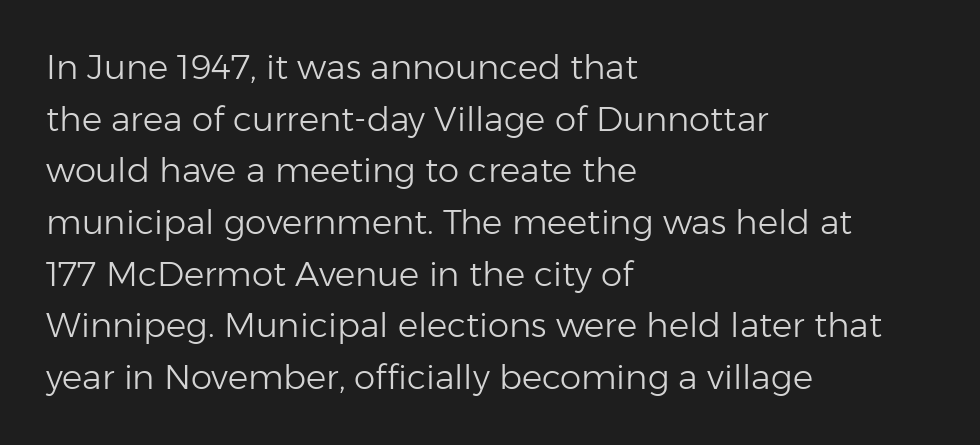
The letters sit at their default tracking, neither squeezed nor spread. The letters carry no serifs — their stems end cleanly without finishing strokes. These lines are rendered in a variable-pitch font. Compared with typical paragraphs, the rows here are spaced about the same.
